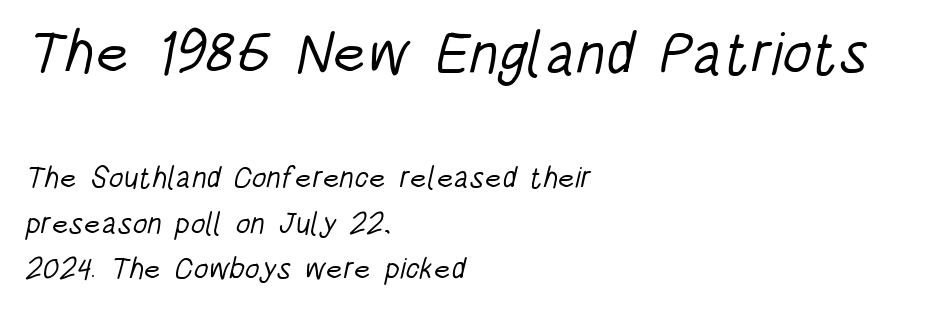
Q: Is the text bold? A: No.
Q: Is the typeface a serif or a sans-serif typeface? A: Sans-serif.
Q: Is the text underlined? A: No.
Q: How is the paragraph aligned? A: Left-aligned.
Q: Is the spacing between letters normal or unusually wide? A: Normal.
Q: Is the spacing between lines tight, normal or loose? A: Normal.
Q: Which block of text is set in a larger size, the first (top) or the second (bottom)? A: The first (top) one.
Q: Width (condensed, normal, or wide)? A: Condensed.
Q: Stroke contrast? A: Low.
Q: x-height? A: Large.
Q: Monospaced? A: No.
